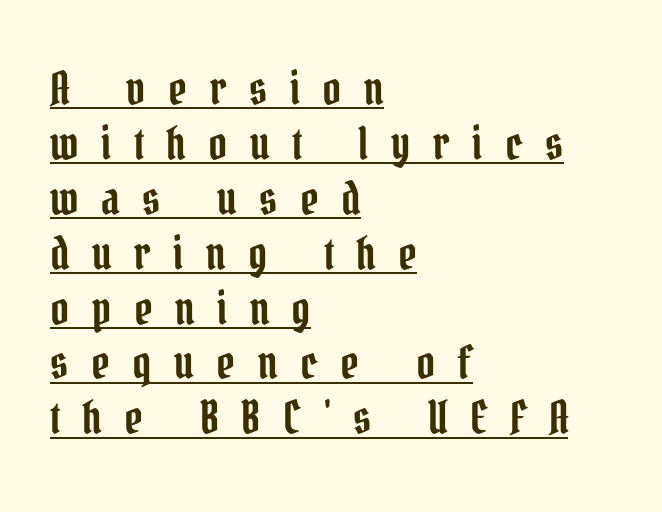
The text block is weighted toward the left margin, trailing off unevenly rightward. Each word looks stretched out because of the extra space between its letters. This is underlined copy, the kind a proofreader might mark for attention. Proportional: the letters do not fall into vertical columns. Style check: upright.
